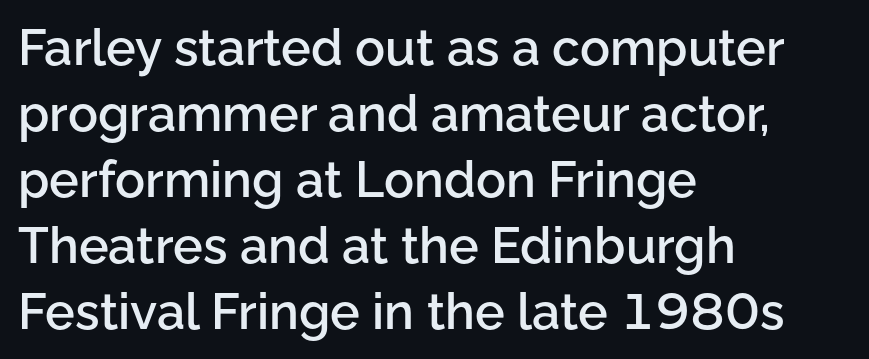
Q: Is the text bold? A: Semi-bold.
Q: Is the text italic (slanted)? A: No, it is upright.
Q: Is the typeface a serif or a sans-serif typeface? A: Sans-serif.
Q: Is the text underlined? A: No.
Q: How is the paragraph aligned? A: Left-aligned.
Q: Is the spacing between letters normal or unusually wide? A: Normal.
Q: Is the spacing between lines tight, normal or loose? A: Normal.
Q: Width (condensed, normal, or wide)? A: Normal.
Q: Stroke contrast? A: Low.
Q: x-height? A: Medium.
Q: Monospaced? A: No.
